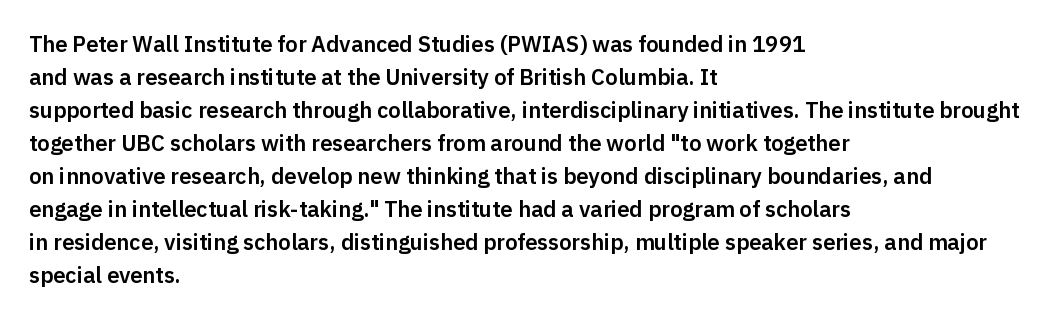
{"italic": "no", "underline": "no", "align": "left", "line_spacing": "normal", "line_spacing_ratio": 1.5, "letter_spacing": "normal", "letter_spacing_em": 0.0, "glyph_px": 22}
